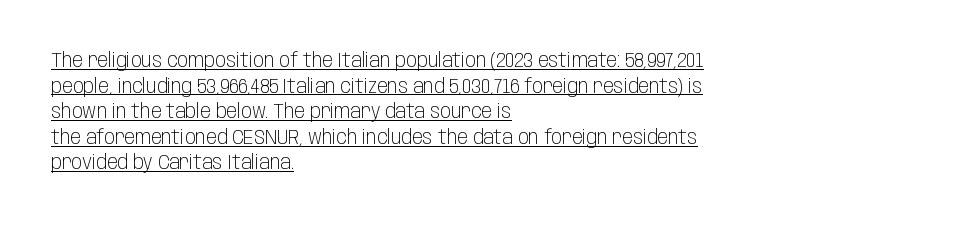
Q: Is the text bold? A: No.
Q: Is the text italic (slanted)? A: No, it is upright.
Q: Is the text underlined? A: Yes.
Q: How is the paragraph aligned? A: Left-aligned.
Q: Is the spacing between letters normal or unusually wide? A: Normal.
Q: Is the spacing between lines tight, normal or loose? A: Normal.
